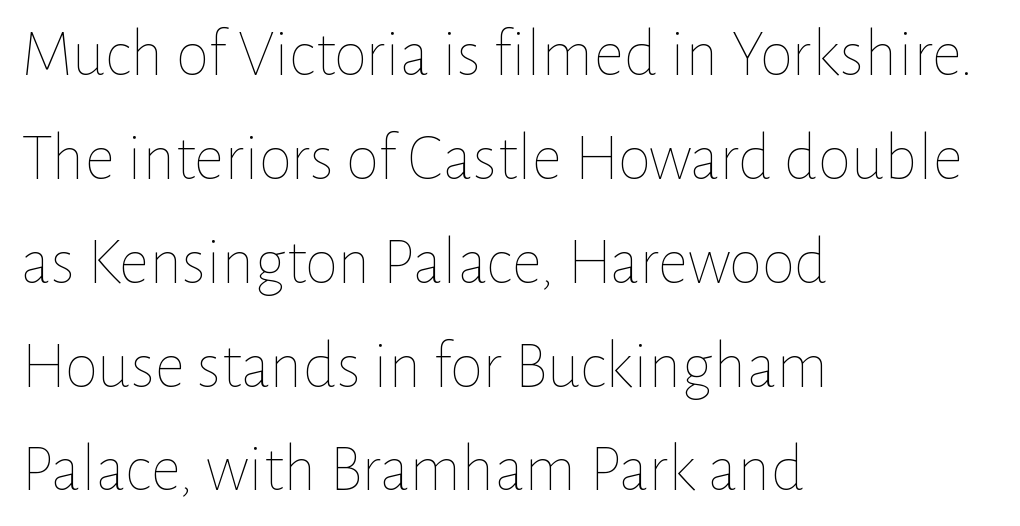
Compared with a typical body face, this is equally light or lighter still. Leftover space on each line is placed entirely after the last word. Standard letterfit; no display-style spreading of the glyphs. The rendering uses natural spacing where letterforms have individual widths. Interline gaps are of average width in this sample. This sample uses an upright cut, with every glyph sitting square on the baseline.
